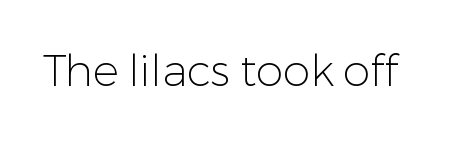
The image shows 44 px light sans-serif type, upright; set normal letter spacing, not underlined; low stroke contrast and a medium x-height.
